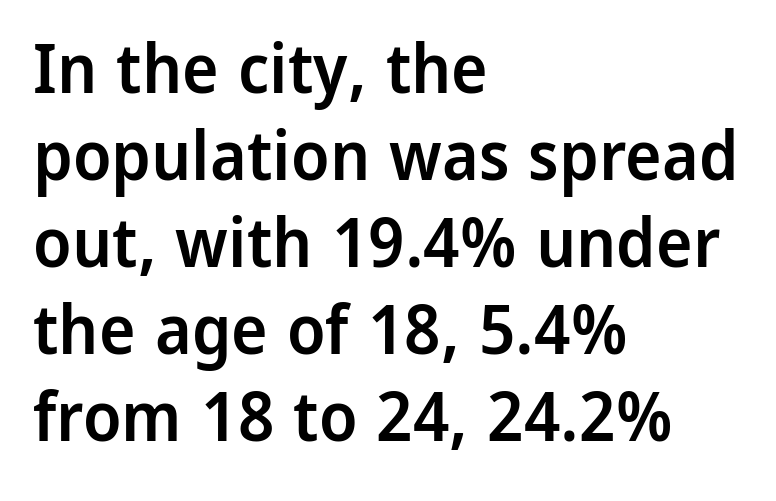
{"serif": "no", "italic": "no", "bold": "semi", "weight": "semibold", "width": "normal", "stroke_contrast": "low", "x_height": "medium", "monospaced": "no", "underline": "no", "align": "left", "line_spacing": "normal", "line_spacing_ratio": 1.26, "letter_spacing": "normal", "letter_spacing_em": 0.0, "glyph_px": 69}
